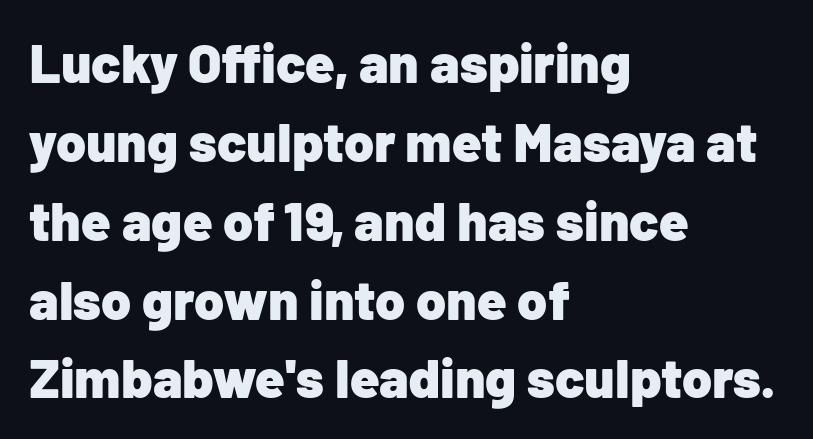
Q: Is the text bold? A: Yes.
Q: Is the text italic (slanted)? A: No, it is upright.
Q: Is the typeface a serif or a sans-serif typeface? A: Sans-serif.
Q: Is the text underlined? A: No.
Q: How is the paragraph aligned? A: Left-aligned.
Q: Is the spacing between letters normal or unusually wide? A: Normal.
Q: Is the spacing between lines tight, normal or loose? A: Normal.
Q: Width (condensed, normal, or wide)? A: Normal.
Q: Stroke contrast? A: Low.
Q: x-height? A: Medium.
Q: Monospaced? A: No.
